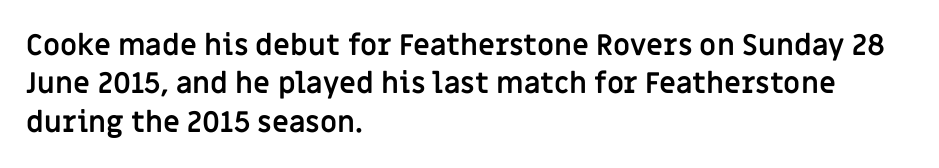
{"serif": "no", "italic": "no", "bold": "yes", "weight": "semibold", "width": "normal", "stroke_contrast": "low", "x_height": "large", "monospaced": "no", "underline": "no", "align": "left", "line_spacing": "normal", "line_spacing_ratio": 1.32, "letter_spacing": "normal", "letter_spacing_em": 0.0, "glyph_px": 29}
